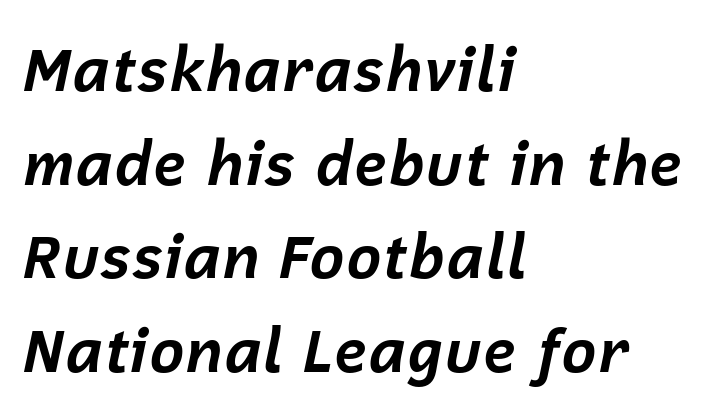
{"italic": "yes", "lean": "right", "slant_degrees": 12, "bold": "yes", "weight": "bold", "width": "normal", "stroke_contrast": "low", "x_height": "medium", "monospaced": "no", "underline": "no", "align": "left", "line_spacing": "normal", "line_spacing_ratio": 1.56, "letter_spacing": "normal", "letter_spacing_em": 0.0, "glyph_px": 60}
